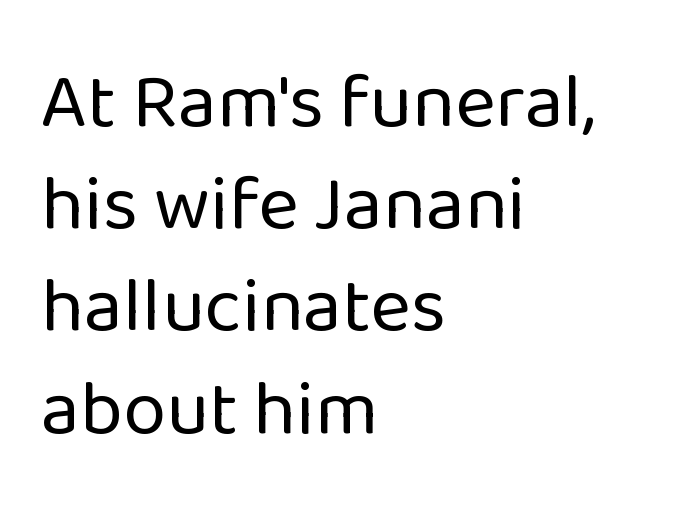
The image shows 78 px regular-weight sans-serif type, upright; set left-aligned, normal line spacing (1.31x), normal letter spacing, not underlined; low stroke contrast and a medium x-height.
